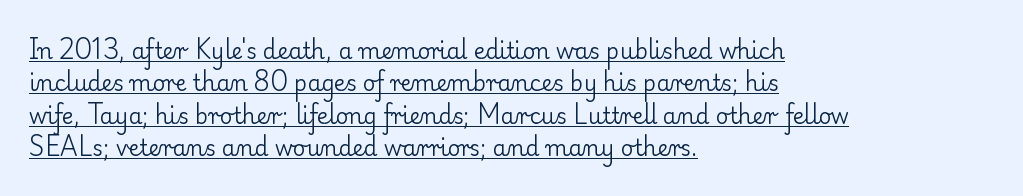
Q: Is the text bold? A: No.
Q: Is the text italic (slanted)? A: No, it is upright.
Q: Is the text underlined? A: Yes.
Q: How is the paragraph aligned? A: Left-aligned.
Q: Is the spacing between letters normal or unusually wide? A: Normal.
Q: Is the spacing between lines tight, normal or loose? A: Normal.
